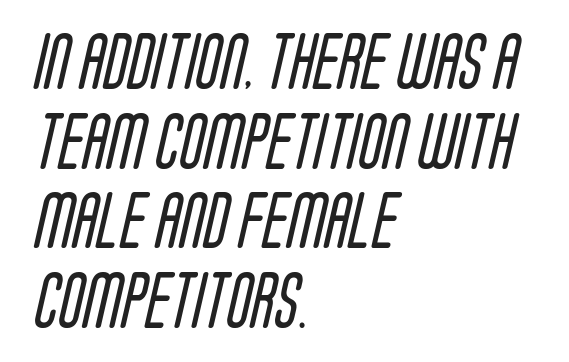
Q: Is the text bold? A: No.
Q: Is the typeface a serif or a sans-serif typeface? A: Sans-serif.
Q: Is the text underlined? A: No.
Q: How is the paragraph aligned? A: Left-aligned.
Q: Is the spacing between letters normal or unusually wide? A: Normal.
Q: Is the spacing between lines tight, normal or loose? A: Normal.
Q: Width (condensed, normal, or wide)? A: Condensed.
Q: Stroke contrast? A: Low.
Q: x-height? A: Large.
Q: Monospaced? A: No.
